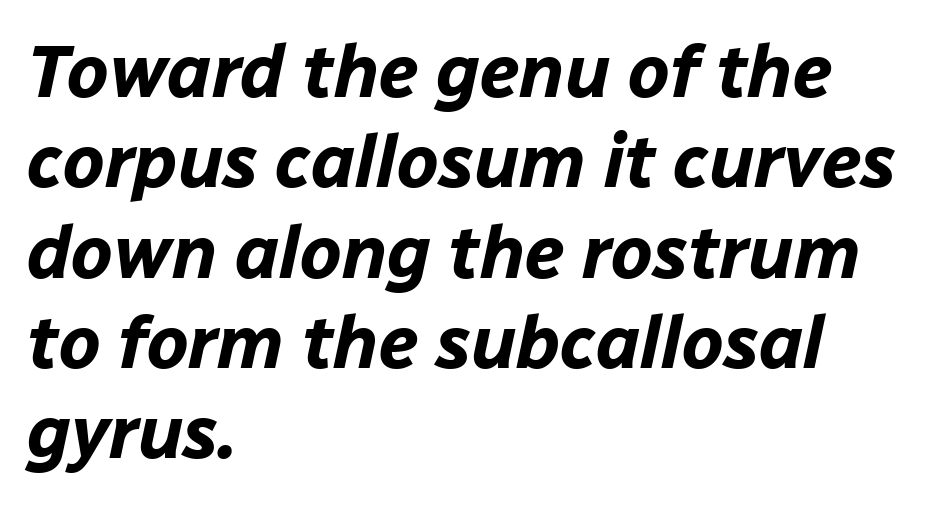
{"italic": "yes", "lean": "right", "slant_degrees": 12, "bold": "yes", "weight": "bold", "width": "normal", "stroke_contrast": "low", "x_height": "medium", "monospaced": "no", "underline": "no", "align": "left", "line_spacing_ratio": 1.22, "letter_spacing": "normal", "letter_spacing_em": 0.0, "glyph_px": 74}
